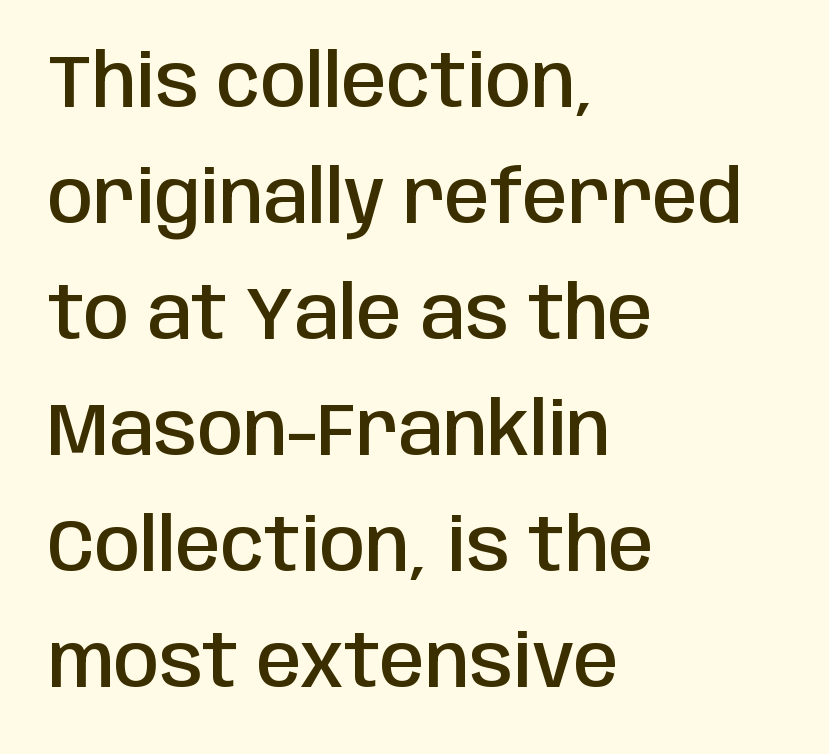
Q: Is the text bold? A: Semi-bold.
Q: Is the text italic (slanted)? A: No, it is upright.
Q: Is the typeface a serif or a sans-serif typeface? A: Sans-serif.
Q: Is the text underlined? A: No.
Q: How is the paragraph aligned? A: Left-aligned.
Q: Is the spacing between letters normal or unusually wide? A: Normal.
Q: Is the spacing between lines tight, normal or loose? A: Normal.
Q: Width (condensed, normal, or wide)? A: Condensed.
Q: Stroke contrast? A: Low.
Q: x-height? A: Large.
Q: Monospaced? A: No.
